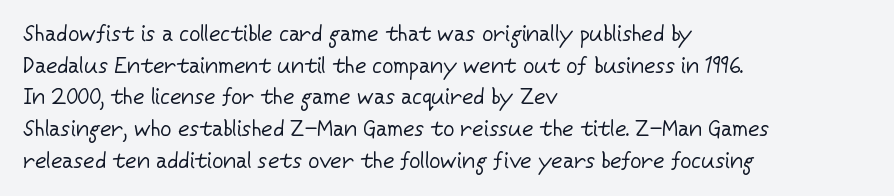
Q: Is the text bold? A: No.
Q: Is the text italic (slanted)? A: No, it is upright.
Q: Is the text underlined? A: No.
Q: How is the paragraph aligned? A: Left-aligned.
Q: Is the spacing between letters normal or unusually wide? A: Normal.
Q: Is the spacing between lines tight, normal or loose? A: Normal.
